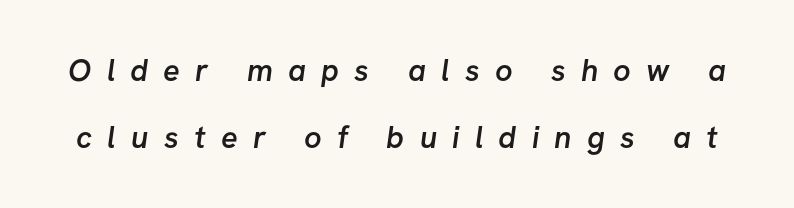
The image shows 31 px semibold sans-serif type; set loose line spacing (2.15x), unusually wide letter spacing (+0.49 em), not underlined; low stroke contrast and a medium x-height.
